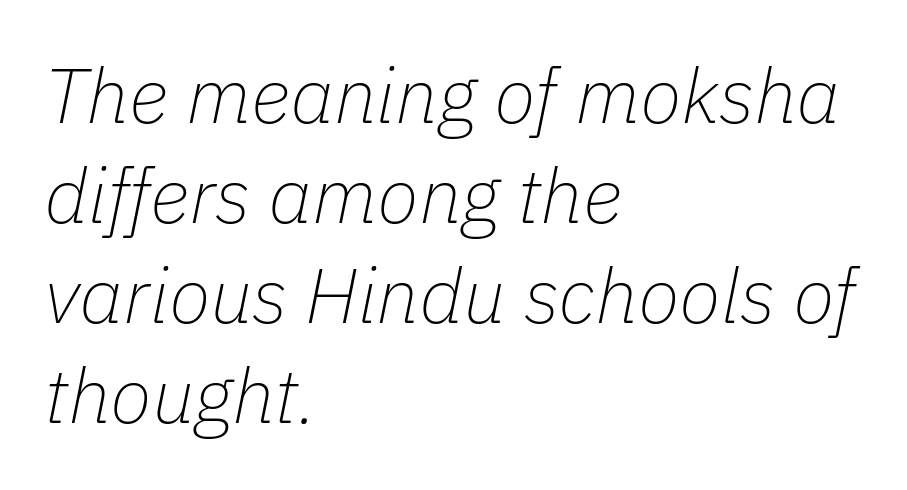
An italicized treatment has been applied to the whole sample. Ink coverage per letter is moderate at most. The type is set solid horizontally, with unmodified tracking. Proportional: the letters do not fall into vertical columns.
